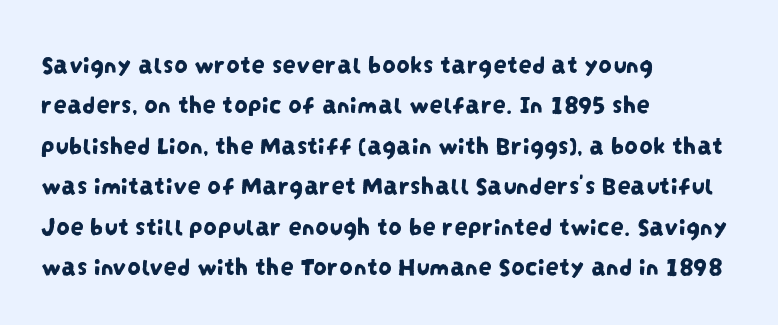
{"underline": "no", "align": "left", "line_spacing": "normal", "line_spacing_ratio": 1.5, "letter_spacing": "normal", "letter_spacing_em": 0.0, "glyph_px": 27}
